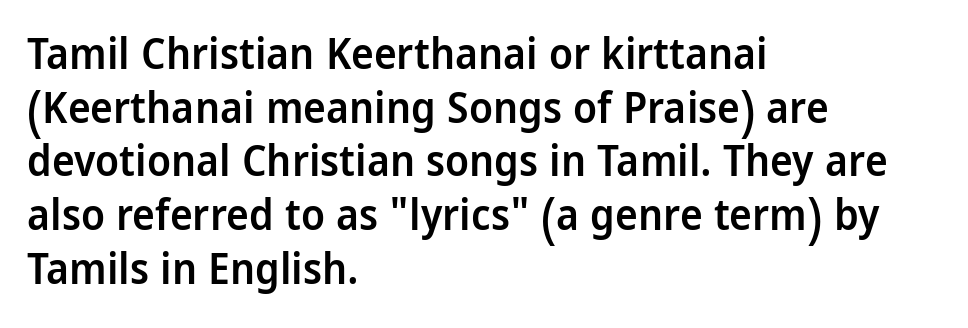
Q: Is the text bold? A: Semi-bold.
Q: Is the text italic (slanted)? A: No, it is upright.
Q: Is the typeface a serif or a sans-serif typeface? A: Sans-serif.
Q: Is the text underlined? A: No.
Q: How is the paragraph aligned? A: Left-aligned.
Q: Is the spacing between letters normal or unusually wide? A: Normal.
Q: Is the spacing between lines tight, normal or loose? A: Normal.
Q: Width (condensed, normal, or wide)? A: Condensed.
Q: Stroke contrast? A: Low.
Q: x-height? A: Large.
Q: Monospaced? A: No.
